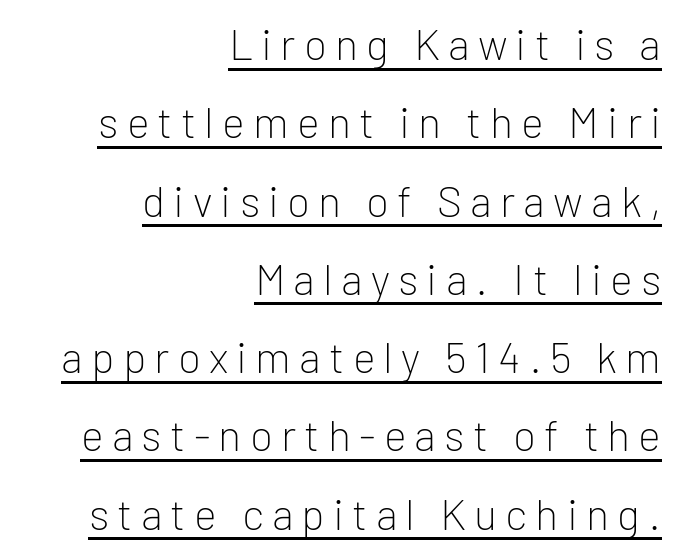
{"serif": "no", "italic": "no", "bold": "no", "weight": "light", "width": "normal", "stroke_contrast": "low", "x_height": "medium", "monospaced": "no", "underline": "yes", "align": "right", "line_spacing_ratio": 1.82, "glyph_px": 43}
